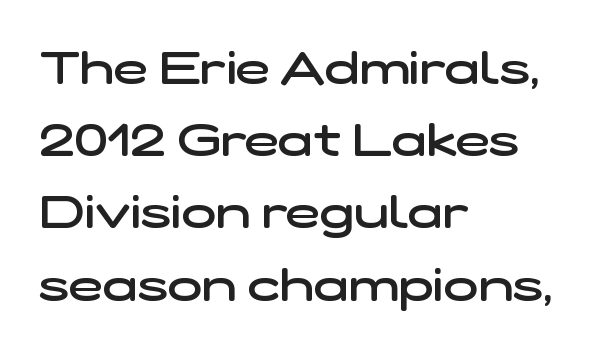
The image shows 46 px semibold, wide sans-serif type; set left-aligned, normal line spacing (1.57x), normal letter spacing, not underlined; low stroke contrast and a medium x-height.
